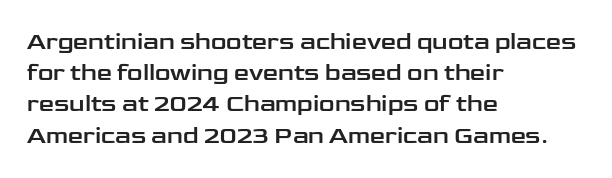
{"italic": "no", "underline": "no", "align": "left", "line_spacing": "normal", "line_spacing_ratio": 1.3, "letter_spacing": "normal", "letter_spacing_em": 0.0, "glyph_px": 24}
